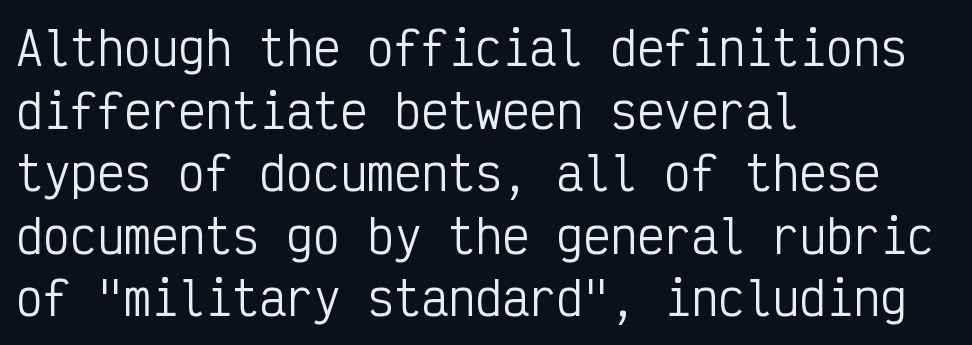
Q: Is the text bold? A: No.
Q: Is the text italic (slanted)? A: No, it is upright.
Q: Is the typeface a serif or a sans-serif typeface? A: Sans-serif.
Q: Is the text underlined? A: No.
Q: How is the paragraph aligned? A: Left-aligned.
Q: Is the spacing between letters normal or unusually wide? A: Normal.
Q: Is the spacing between lines tight, normal or loose? A: Normal.
Q: Width (condensed, normal, or wide)? A: Condensed.
Q: Stroke contrast? A: Low.
Q: x-height? A: Medium.
Q: Monospaced? A: Yes.
